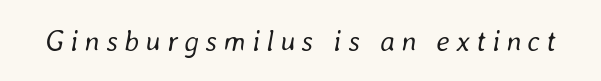
The typeface has the unassuming heft of standard copy or less. Varying glyph widths throughout — classic text-font behaviour. Tall strokes in this sample are angled rather than plumb. This rendering features lettering with no underline.
